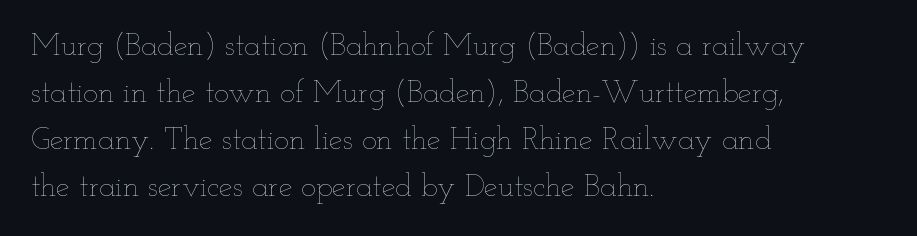
This sample has the flowing, uneven cadence of proportional lettering. The lines are quadded left. Nothing unusual about the tracking: characters are spaced as the font intends. A typesetter would mark this as roman, not italic. On a weight scale, this lands at 450 or below.
